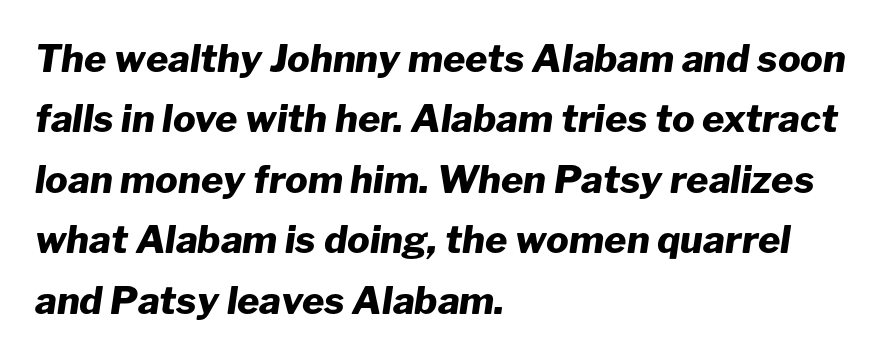
Observe the lean: these are italic letterforms. Pretty heavy lettering here — definitely bold. The passage shown is not underscored anywhere. Vertical spacing — default. One-word summary of the alignment: left. Proportional: the letters do not fall into vertical columns.
